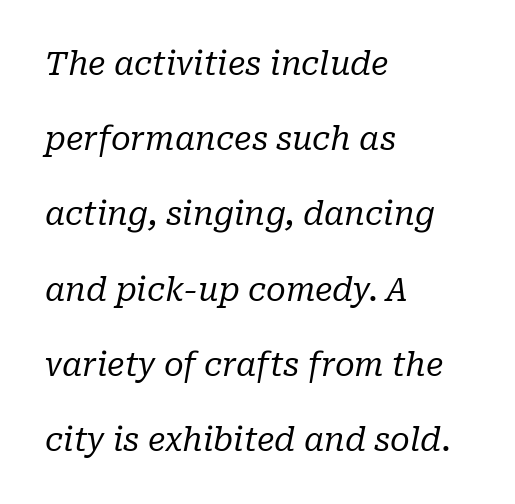
The image shows 32 px regular-weight serif type, italic (leaning right); set left-aligned, loose line spacing (2.35x), normal letter spacing, not underlined; low stroke contrast and a medium x-height.
